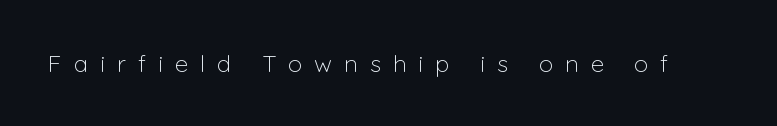
The image shows 24 px text type, upright; set unusually wide letter spacing (+0.5 em), not underlined.
